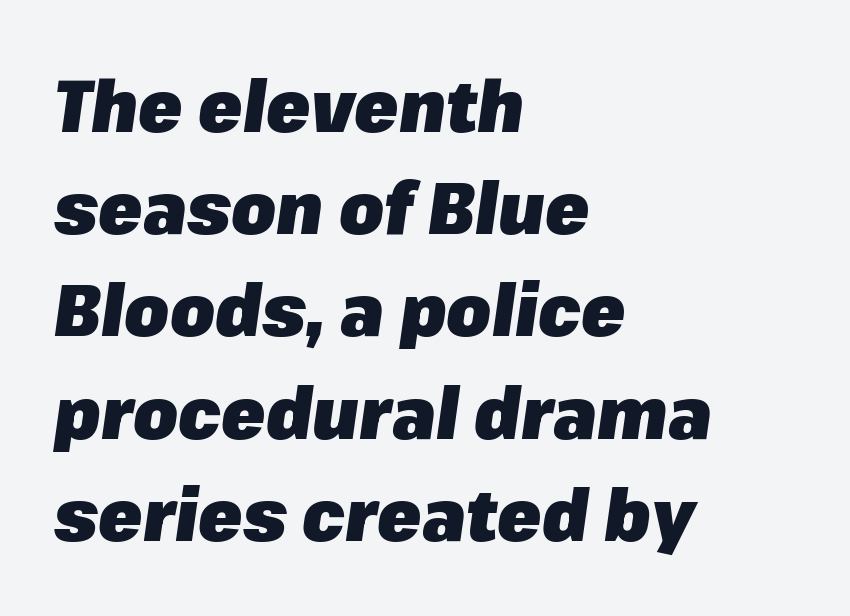
Q: Is the text bold? A: Yes.
Q: Is the text italic (slanted)? A: Yes, it leans right by about 8 degrees.
Q: Is the text underlined? A: No.
Q: How is the paragraph aligned? A: Left-aligned.
Q: Is the spacing between letters normal or unusually wide? A: Normal.
Q: Is the spacing between lines tight, normal or loose? A: Normal.
Q: Width (condensed, normal, or wide)? A: Normal.
Q: Stroke contrast? A: Low.
Q: x-height? A: Medium.
Q: Monospaced? A: No.
